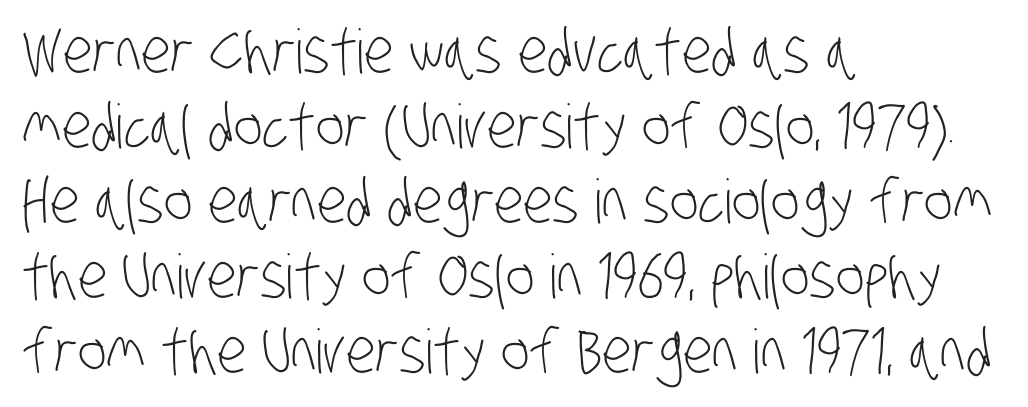
Q: Is the text bold? A: No.
Q: Is the typeface a serif or a sans-serif typeface? A: Sans-serif.
Q: Is the text underlined? A: No.
Q: How is the paragraph aligned? A: Left-aligned.
Q: Is the spacing between letters normal or unusually wide? A: Normal.
Q: Width (condensed, normal, or wide)? A: Condensed.
Q: Stroke contrast? A: Low.
Q: x-height? A: Large.
Q: Monospaced? A: No.
